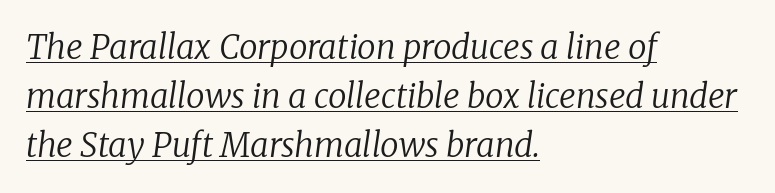
{"serif": "yes", "italic": "yes", "lean": "right", "slant_degrees": 8, "bold": "no", "weight": "regular", "width": "normal", "stroke_contrast": "low", "x_height": "medium", "monospaced": "no", "underline": "yes", "align": "left", "line_spacing": "normal", "line_spacing_ratio": 1.48, "letter_spacing": "normal", "letter_spacing_em": 0.0, "glyph_px": 33}
